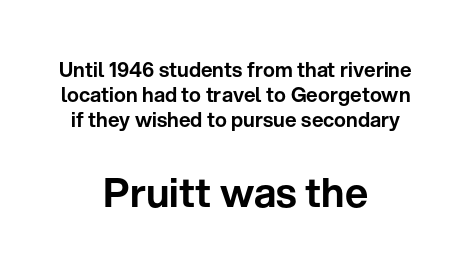
Q: Is the text italic (slanted)? A: No, it is upright.
Q: Is the typeface a serif or a sans-serif typeface? A: Sans-serif.
Q: Is the text underlined? A: No.
Q: How is the paragraph aligned? A: Centered.
Q: Is the spacing between letters normal or unusually wide? A: Normal.
Q: Is the spacing between lines tight, normal or loose? A: Normal.
Q: Which block of text is set in a larger size, the first (top) or the second (bottom)? A: The second (bottom) one.
Q: Width (condensed, normal, or wide)? A: Normal.
Q: Stroke contrast? A: Low.
Q: x-height? A: Medium.
Q: Monospaced? A: No.
